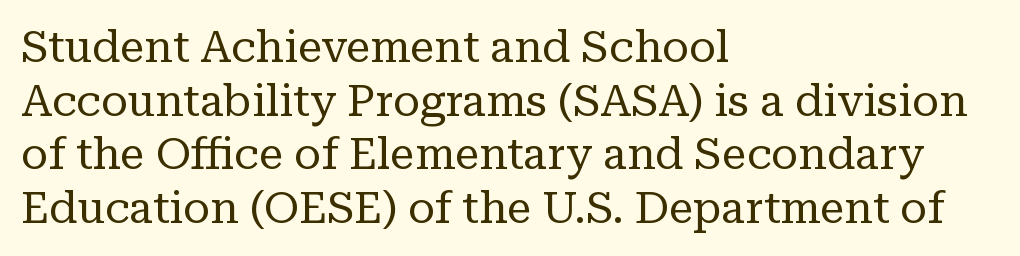
Q: Is the text bold? A: No.
Q: Is the text italic (slanted)? A: No, it is upright.
Q: Is the typeface a serif or a sans-serif typeface? A: Serif.
Q: Is the text underlined? A: No.
Q: How is the paragraph aligned? A: Left-aligned.
Q: Is the spacing between letters normal or unusually wide? A: Normal.
Q: Width (condensed, normal, or wide)? A: Normal.
Q: Stroke contrast? A: Low.
Q: x-height? A: Medium.
Q: Monospaced? A: No.
